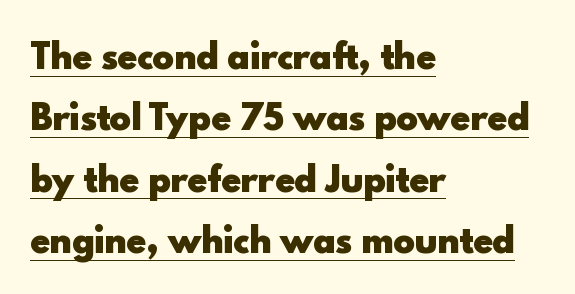
The image shows 33 px heavy sans-serif type, upright; set left-aligned, line spacing 1.86x, normal letter spacing, underlined; a small x-height.
